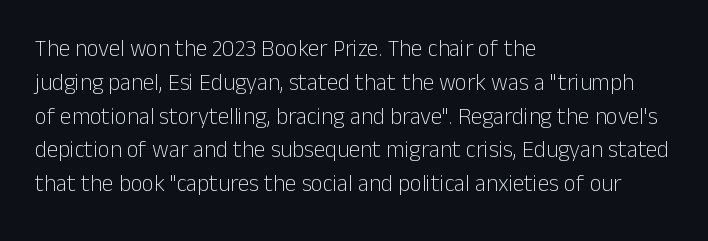
The image shows 23 px text type, upright; set left-aligned, normal line spacing (1.47x), normal letter spacing, not underlined.
